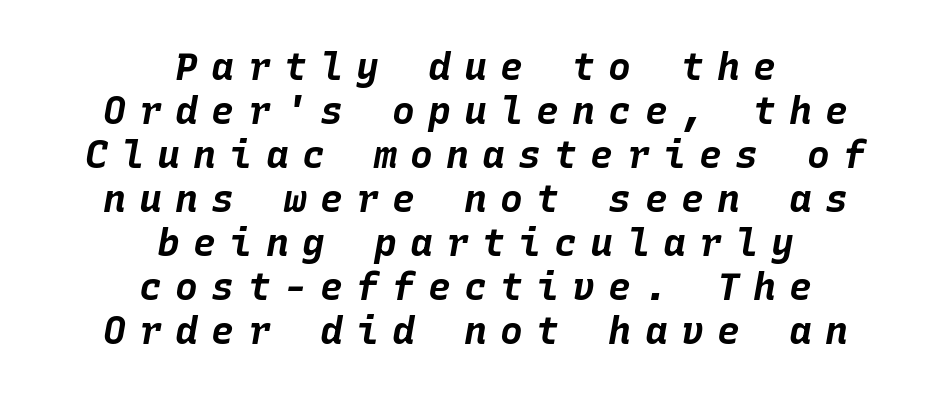
The image shows 38 px bold type, italic (leaning right), monospaced; set centered, line spacing 1.16x, unusually wide letter spacing (+0.35 em), not underlined; low stroke contrast and a large x-height.
